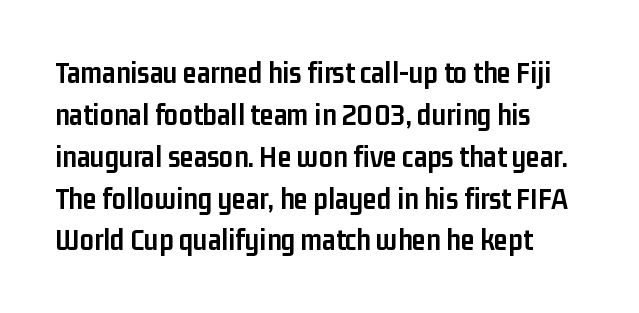
Q: Is the text bold? A: Yes.
Q: Is the text italic (slanted)? A: No, it is upright.
Q: Is the typeface a serif or a sans-serif typeface? A: Sans-serif.
Q: Is the text underlined? A: No.
Q: How is the paragraph aligned? A: Left-aligned.
Q: Is the spacing between letters normal or unusually wide? A: Normal.
Q: Is the spacing between lines tight, normal or loose? A: Normal.
Q: Width (condensed, normal, or wide)? A: Condensed.
Q: Stroke contrast? A: Low.
Q: x-height? A: Medium.
Q: Monospaced? A: No.
